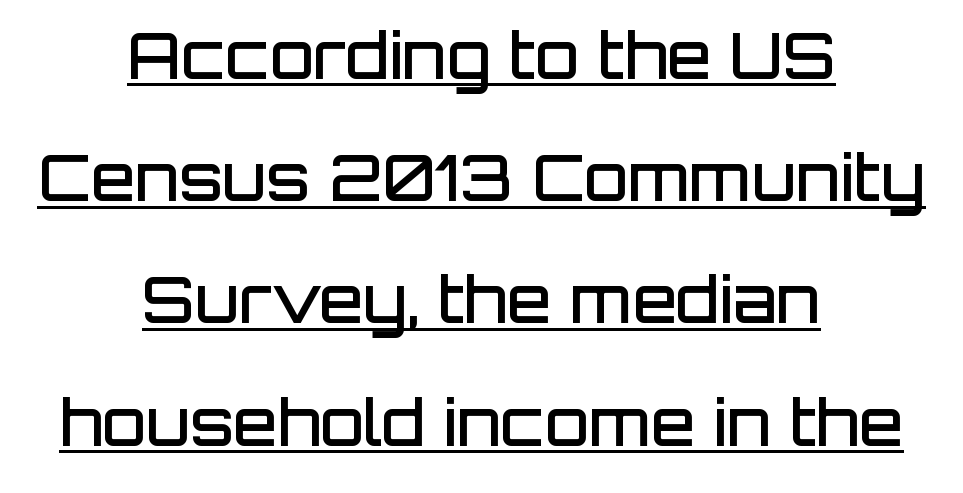
The face used here is a semibold: visibly heavier than regular, lighter than bold. Spacing verdict: proportional, widths tailored to each character. Here the glyphs are tracked normally, forming tight word shapes. These lines stand farther apart than default settings would place them.
